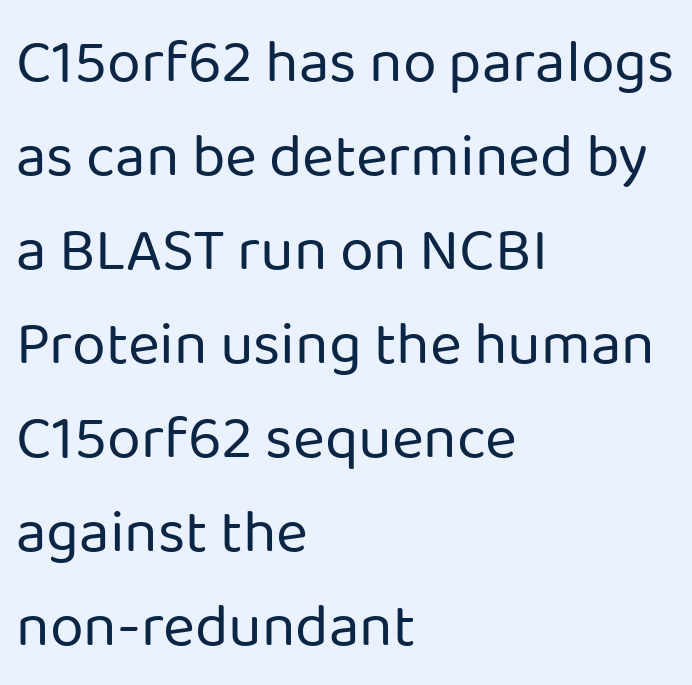
Q: Is the text bold? A: No.
Q: Is the text italic (slanted)? A: No, it is upright.
Q: Is the typeface a serif or a sans-serif typeface? A: Sans-serif.
Q: Is the text underlined? A: No.
Q: How is the paragraph aligned? A: Left-aligned.
Q: Is the spacing between letters normal or unusually wide? A: Normal.
Q: Is the spacing between lines tight, normal or loose? A: Normal.
Q: Width (condensed, normal, or wide)? A: Normal.
Q: Stroke contrast? A: Low.
Q: x-height? A: Medium.
Q: Monospaced? A: No.
